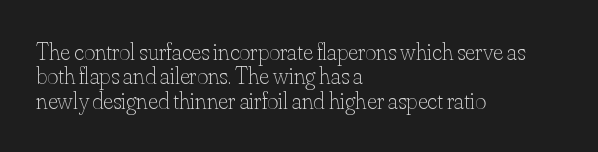
Unlike italic type, these characters show no tilt at all. What's the leading like? Squeezed, with rows nearly overlapping. The weight would be labelled regular, book, light, or lighter still. These lines stack with their left ends in a neat column. The area under the type is left untouched.
